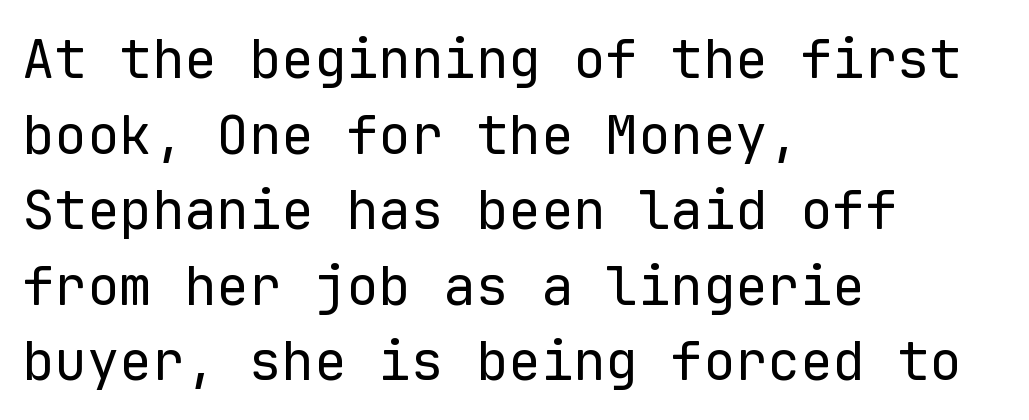
{"serif": "no", "italic": "no", "bold": "no", "weight": "regular", "width": "normal", "stroke_contrast": "low", "x_height": "medium", "monospaced": "yes", "underline": "no", "align": "left", "line_spacing": "normal", "line_spacing_ratio": 1.4, "letter_spacing": "normal", "letter_spacing_em": 0.0, "glyph_px": 54}
